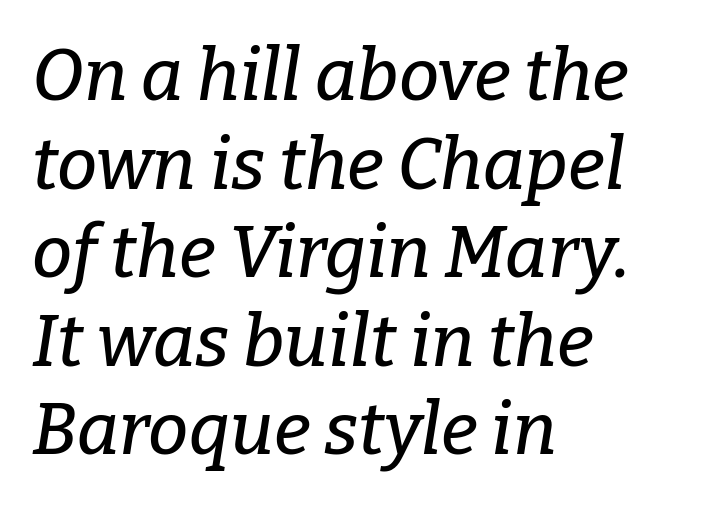
{"serif": "yes", "italic": "yes", "lean": "right", "slant_degrees": 9, "width": "normal", "stroke_contrast": "low", "x_height": "medium", "monospaced": "no", "underline": "no", "align": "left", "line_spacing_ratio": 1.23, "letter_spacing": "normal", "letter_spacing_em": 0.0, "glyph_px": 72}
